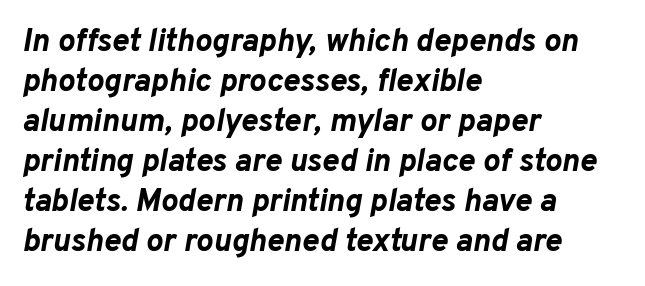
{"italic": "yes", "lean": "right", "slant_degrees": 10, "bold": "yes", "weight": "bold", "width": "normal", "stroke_contrast": "low", "x_height": "medium", "monospaced": "no", "underline": "no", "align": "left", "line_spacing": "normal", "line_spacing_ratio": 1.25, "letter_spacing": "normal", "letter_spacing_em": 0.0, "glyph_px": 32}
